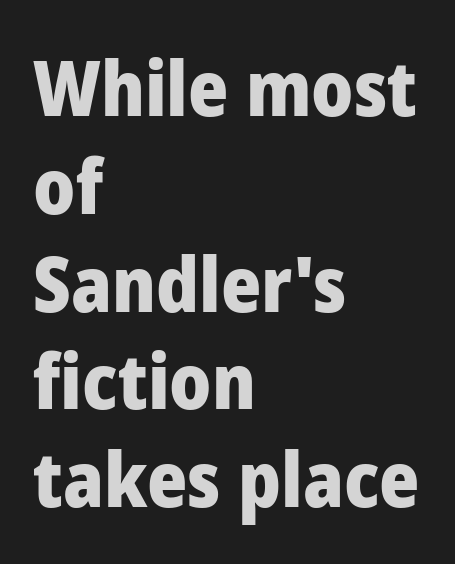
The image shows 77 px heavy sans-serif type, upright; set left-aligned, normal line spacing (1.27x), normal letter spacing, not underlined; low stroke contrast and a medium x-height.
